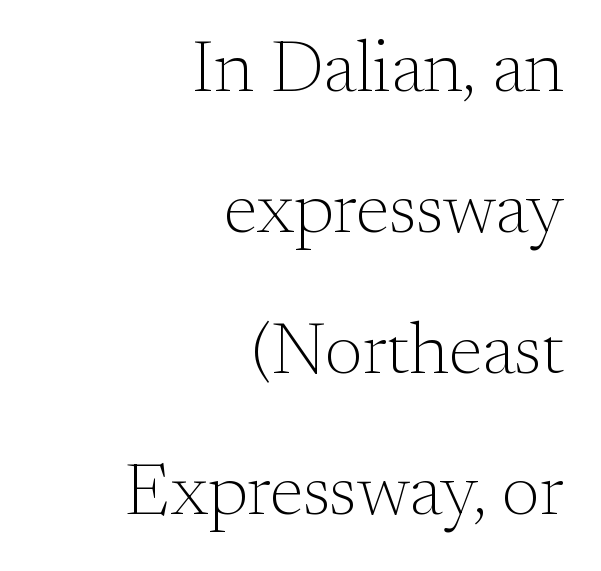
Q: Is the text bold? A: No.
Q: Is the text italic (slanted)? A: No, it is upright.
Q: Is the typeface a serif or a sans-serif typeface? A: Serif.
Q: Is the text underlined? A: No.
Q: How is the paragraph aligned? A: Right-aligned.
Q: Is the spacing between letters normal or unusually wide? A: Normal.
Q: Is the spacing between lines tight, normal or loose? A: Loose.
Q: Width (condensed, normal, or wide)? A: Normal.
Q: Stroke contrast? A: Medium.
Q: x-height? A: Small.
Q: Monospaced? A: No.
